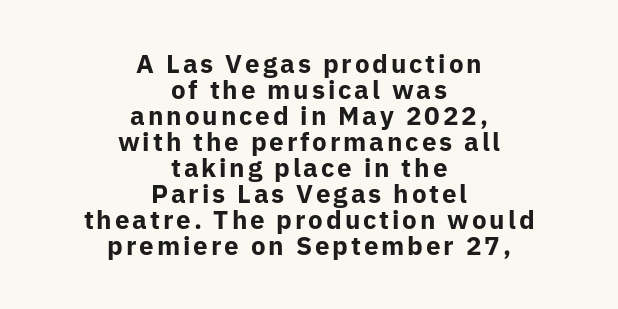
The image shows 26 px bold type, upright; set centered, tight line spacing (1.0x), not underlined.
